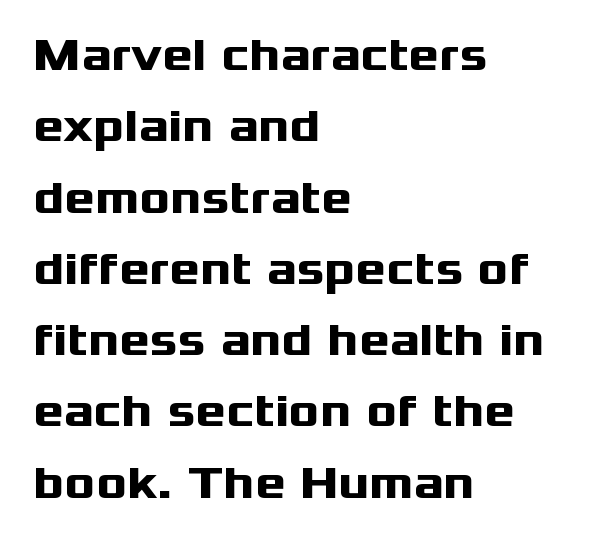
{"serif": "no", "italic": "no", "bold": "yes", "weight": "heavy", "width": "wide", "stroke_contrast": "medium", "x_height": "medium", "monospaced": "no", "underline": "no", "align": "left", "line_spacing": "normal", "line_spacing_ratio": 1.55, "letter_spacing": "normal", "letter_spacing_em": 0.0, "glyph_px": 46}
